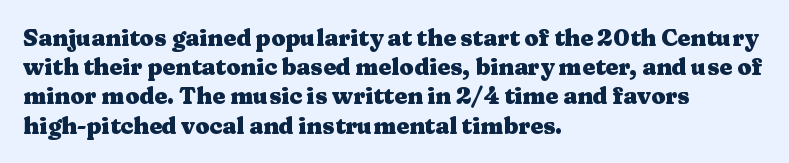
Q: Is the text bold? A: Yes.
Q: Is the text italic (slanted)? A: No, it is upright.
Q: Is the text underlined? A: No.
Q: How is the paragraph aligned? A: Left-aligned.
Q: Is the spacing between letters normal or unusually wide? A: Normal.
Q: Is the spacing between lines tight, normal or loose? A: Normal.
